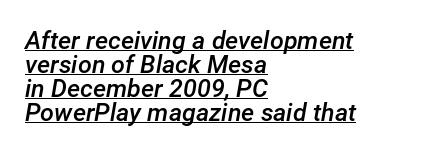
Quick note: underline on. Each new line begins almost immediately beneath the previous one. No extra tracking has been applied to these lines. Observe the lean: these are italic letterforms. As a designer I'd log this as weight 600, semibold. The rag falls on the right side of this text block.
